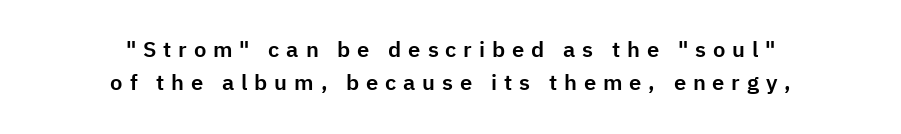
Q: Is the text italic (slanted)? A: No, it is upright.
Q: Is the text underlined? A: No.
Q: How is the paragraph aligned? A: Centered.
Q: Is the spacing between letters normal or unusually wide? A: Unusually wide.
Q: Is the spacing between lines tight, normal or loose? A: Normal.
